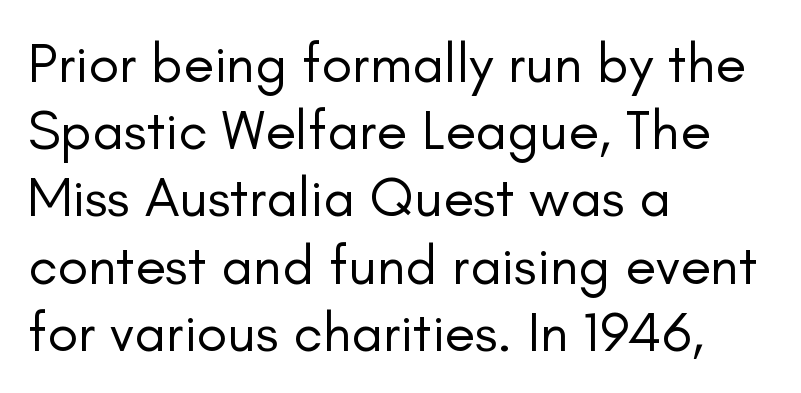
Q: Is the text bold? A: No.
Q: Is the text italic (slanted)? A: No, it is upright.
Q: Is the typeface a serif or a sans-serif typeface? A: Sans-serif.
Q: Is the text underlined? A: No.
Q: How is the paragraph aligned? A: Left-aligned.
Q: Is the spacing between letters normal or unusually wide? A: Normal.
Q: Width (condensed, normal, or wide)? A: Normal.
Q: Stroke contrast? A: Low.
Q: x-height? A: Small.
Q: Monospaced? A: No.
